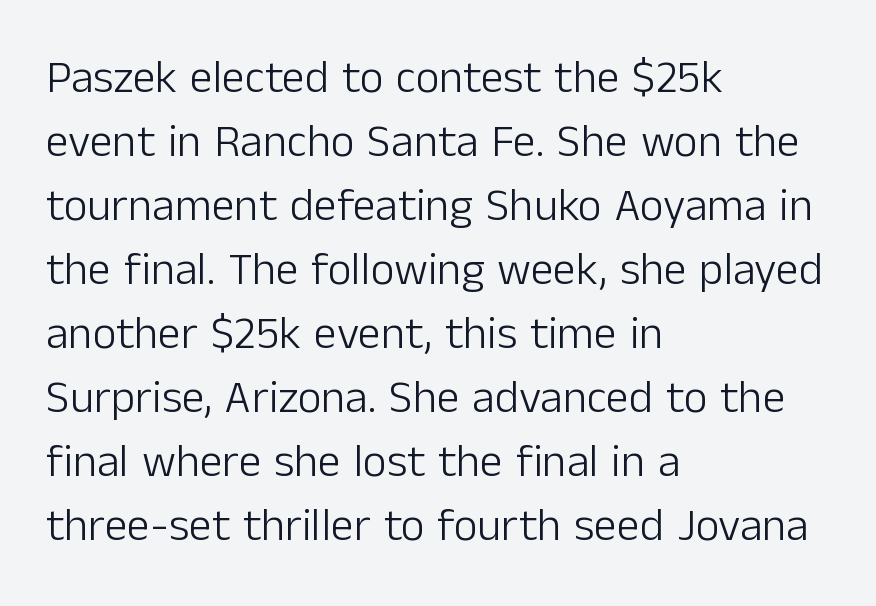
The image shows 46 px light sans-serif type, upright; set left-aligned, normal line spacing (1.39x), normal letter spacing, not underlined; low stroke contrast and a medium x-height.
